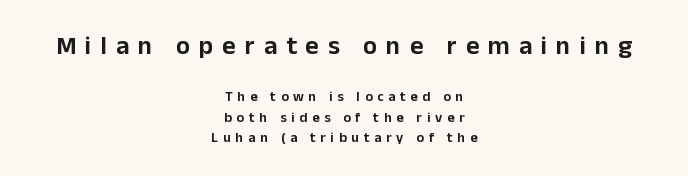
{"italic": "no", "underline": "no", "align": "center", "line_spacing": "normal", "line_spacing_ratio": 1.47, "letter_spacing": "wide", "letter_spacing_em": 0.34, "larger_block": "first", "size_ratio": 1.86, "glyph_px": 26}
